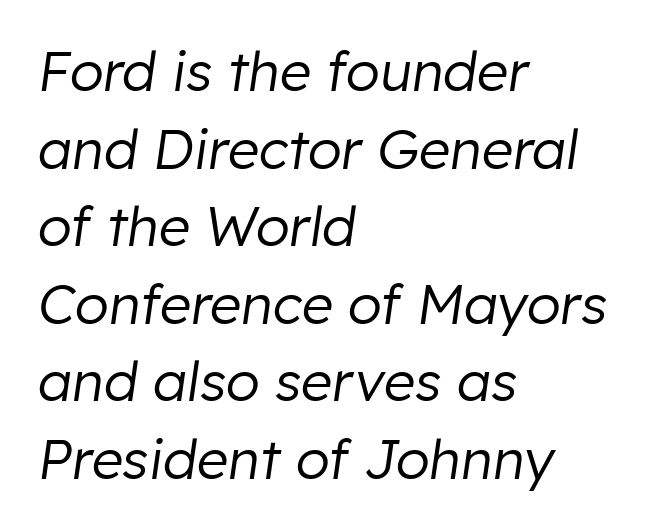
Quick note: interline space is typical. The face used here is proportionally spaced, like ordinary book or web type. Words float on clear page, feet unadorned. Is the letter spacing exaggerated? No — it looks like the ordinary default. Stroke thickness stays within the range of a standard reading face or lighter. Every row of glyphs begins at an identical x-position on the left.
